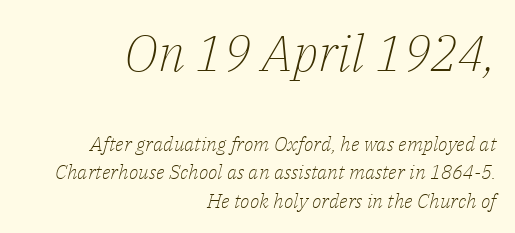
Typographically, this falls in the serif category. The glyphs look as if they've been sheared to an angle. One glance says typical: line gaps are just what's usual. Looks like regular typesetting: each glyph gets only the width it needs.
